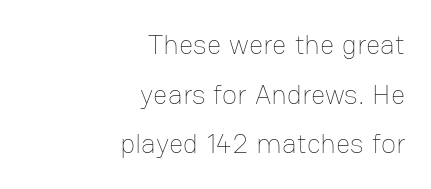
The image shows 28 px thin type, upright; set right-aligned, line spacing 1.77x, normal letter spacing, not underlined; low stroke contrast and a medium x-height.
